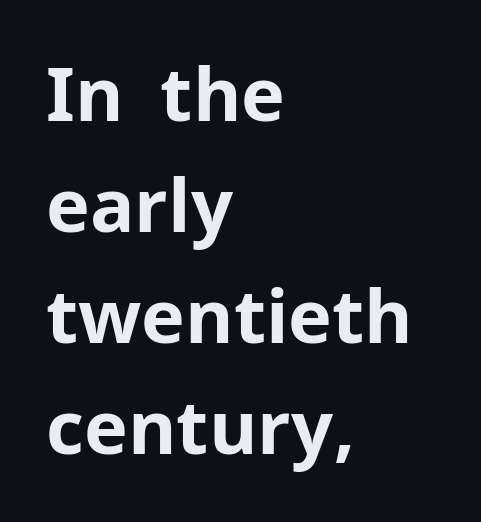
The lettering stays uniformly vertical, giving the passage a roman look. This rendering employs a face without finishing strokes, i.e., a sans-serif. One-word summary of the alignment: left. I'd describe the lettering as bold — thick and assertive. Here the designer chose a conventional face with non-uniform glyph widths. Reading down the column, the eye jumps a familiar distance to each next line.
